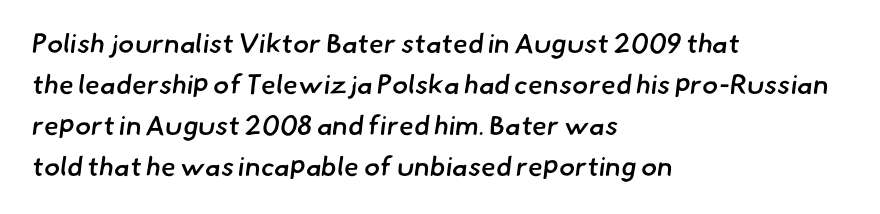
The image shows 27 px text type; set left-aligned, normal line spacing (1.52x), normal letter spacing, not underlined.
